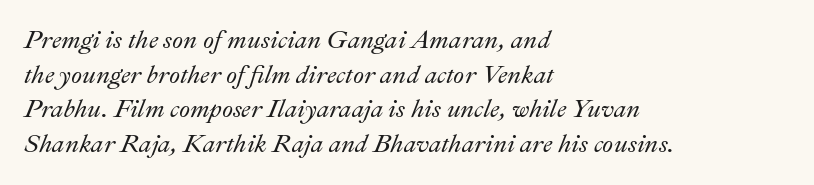
The gap between lines stays unmarked. A student would call this left alignment; a typographer would say flush left, rag right. Interline gaps are of average width in this sample. In terms of posture, this sample is oblique. Letter spacing: default.
